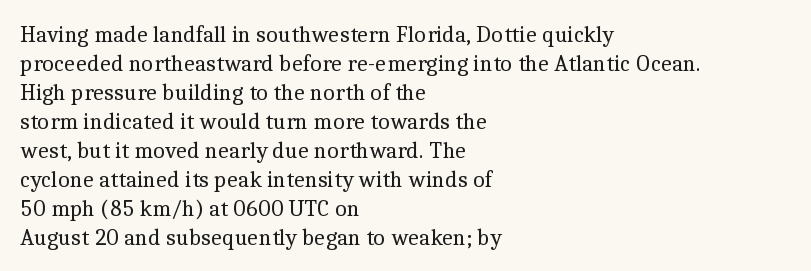
The image shows 23 px text type, upright; set left-aligned, normal line spacing (1.26x), normal letter spacing, not underlined.
